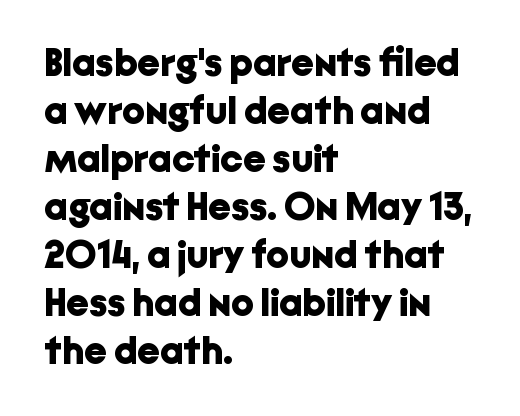
Inter-character spacing is left at the font's built-in metrics. The face used here is proportionally spaced, like ordinary book or web type. These lines were composed using upright roman letters. The lines are quadded left. The foot of each line stays bare and open.
